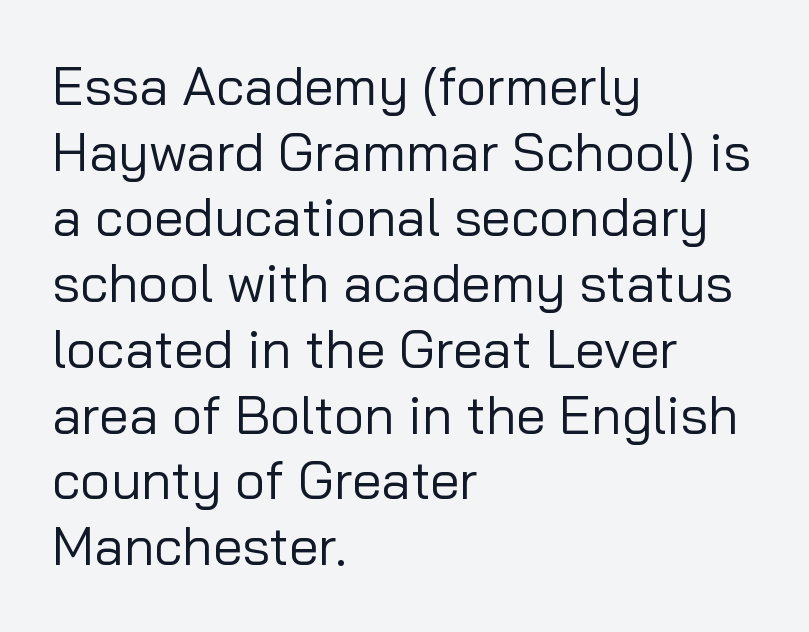
This sample uses a sans-serif face. Summary of weight: not heavy and not bold. The lines in this sample share a left origin and differ only in where they stop. Compared with typical body copy, the letter spacing here is the same. You can tell it's not italic because the verticals are truly vertical. Here the designer chose a conventional face with non-uniform glyph widths.
